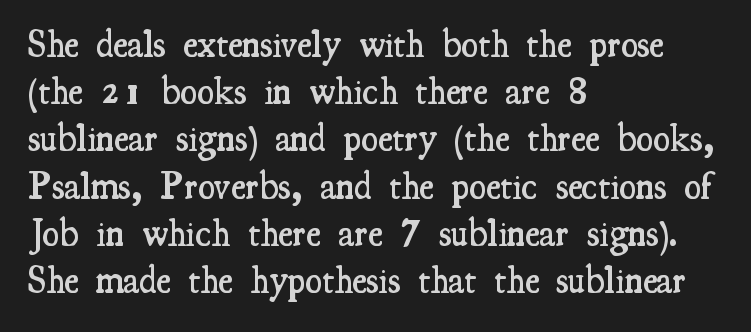
{"serif": "yes", "italic": "no", "bold": "semi", "weight": "semibold", "width": "condensed", "stroke_contrast": "medium", "x_height": "small", "monospaced": "no", "underline": "no", "align": "left", "line_spacing_ratio": 1.21, "letter_spacing": "normal", "letter_spacing_em": 0.0, "glyph_px": 39}
